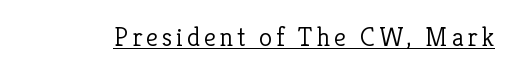
This is not heavy type; no bold has been used. A roman cut, with each character standing at attention. Is there an underline? Yes — a line sits under the letters.
